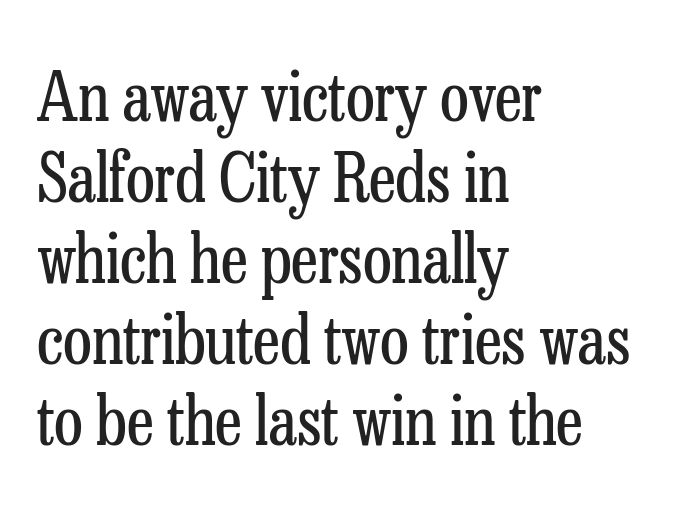
{"serif": "yes", "italic": "no", "bold": "no", "weight": "regular", "width": "condensed", "stroke_contrast": "low", "x_height": "medium", "monospaced": "no", "underline": "no", "align": "left", "line_spacing_ratio": 1.21, "letter_spacing": "normal", "letter_spacing_em": 0.0, "glyph_px": 67}
